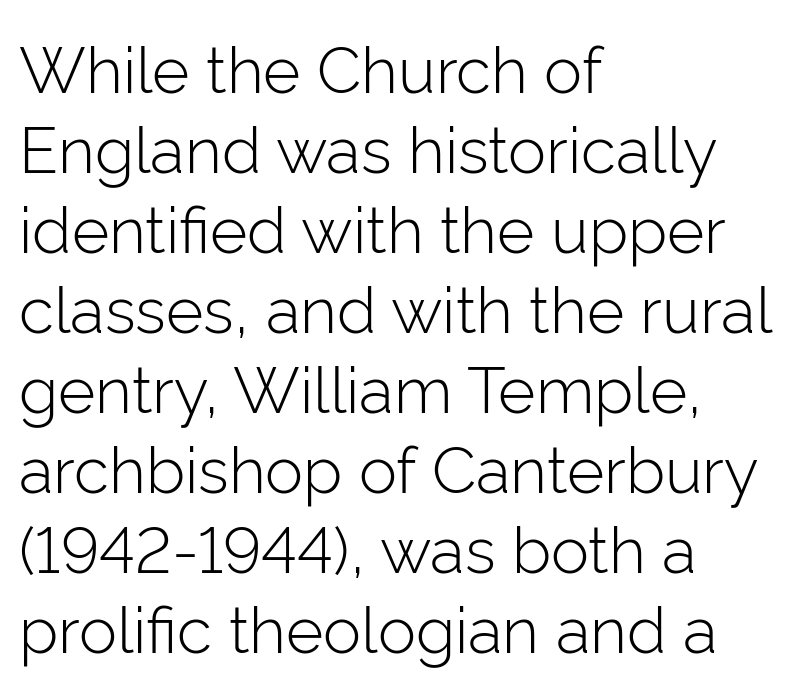
{"serif": "no", "italic": "no", "bold": "no", "weight": "light", "width": "normal", "stroke_contrast": "low", "x_height": "medium", "monospaced": "no", "underline": "no", "align": "left", "line_spacing": "normal", "line_spacing_ratio": 1.25, "letter_spacing": "normal", "letter_spacing_em": 0.0, "glyph_px": 64}
